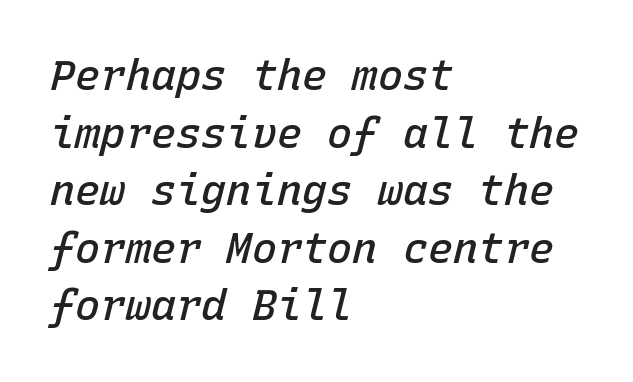
Q: Is the text bold? A: Semi-bold.
Q: Is the text italic (slanted)? A: Yes, it leans right by about 15 degrees.
Q: Is the text underlined? A: No.
Q: How is the paragraph aligned? A: Left-aligned.
Q: Is the spacing between letters normal or unusually wide? A: Normal.
Q: Is the spacing between lines tight, normal or loose? A: Normal.
Q: Width (condensed, normal, or wide)? A: Normal.
Q: Stroke contrast? A: Low.
Q: x-height? A: Medium.
Q: Monospaced? A: Yes.
